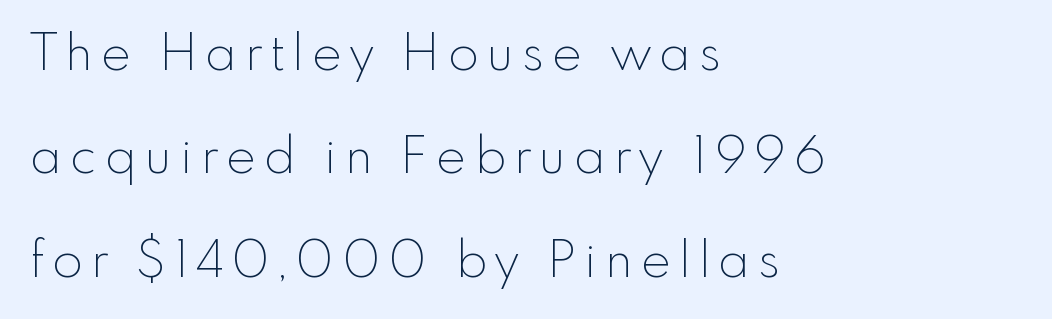
Q: Is the text bold? A: No.
Q: Is the text italic (slanted)? A: No, it is upright.
Q: Is the typeface a serif or a sans-serif typeface? A: Sans-serif.
Q: Is the text underlined? A: No.
Q: How is the paragraph aligned? A: Left-aligned.
Q: Is the spacing between lines tight, normal or loose? A: Loose.
Q: Width (condensed, normal, or wide)? A: Normal.
Q: x-height? A: Small.
Q: Monospaced? A: No.
